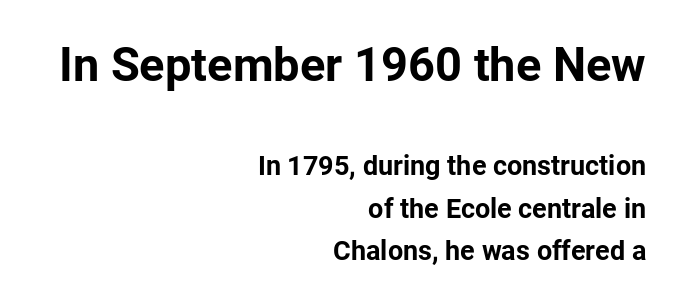
The image shows 47 px bold sans-serif type, upright; set right-aligned, normal line spacing (1.58x), normal letter spacing, not underlined; the first (top) block is 1.74x larger; low stroke contrast and a medium x-height.
